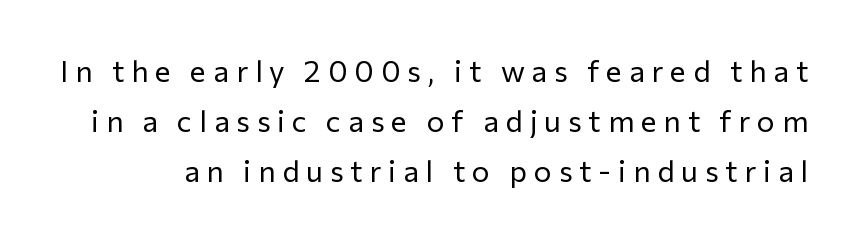
Q: Is the text bold? A: No.
Q: Is the text italic (slanted)? A: No, it is upright.
Q: Is the typeface a serif or a sans-serif typeface? A: Sans-serif.
Q: Is the text underlined? A: No.
Q: Is the spacing between letters normal or unusually wide? A: Unusually wide.
Q: Is the spacing between lines tight, normal or loose? A: Normal.
Q: Width (condensed, normal, or wide)? A: Normal.
Q: Stroke contrast? A: Low.
Q: x-height? A: Medium.
Q: Monospaced? A: No.
